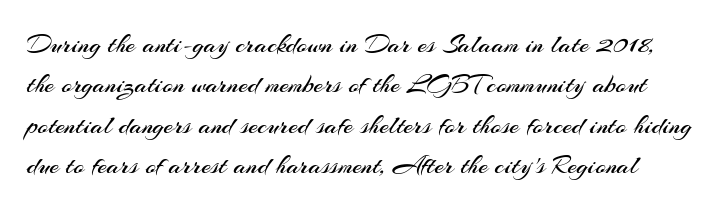
{"bold": "no", "underline": "no", "line_spacing": "normal", "line_spacing_ratio": 1.5, "letter_spacing": "normal", "letter_spacing_em": 0.0, "glyph_px": 27}
